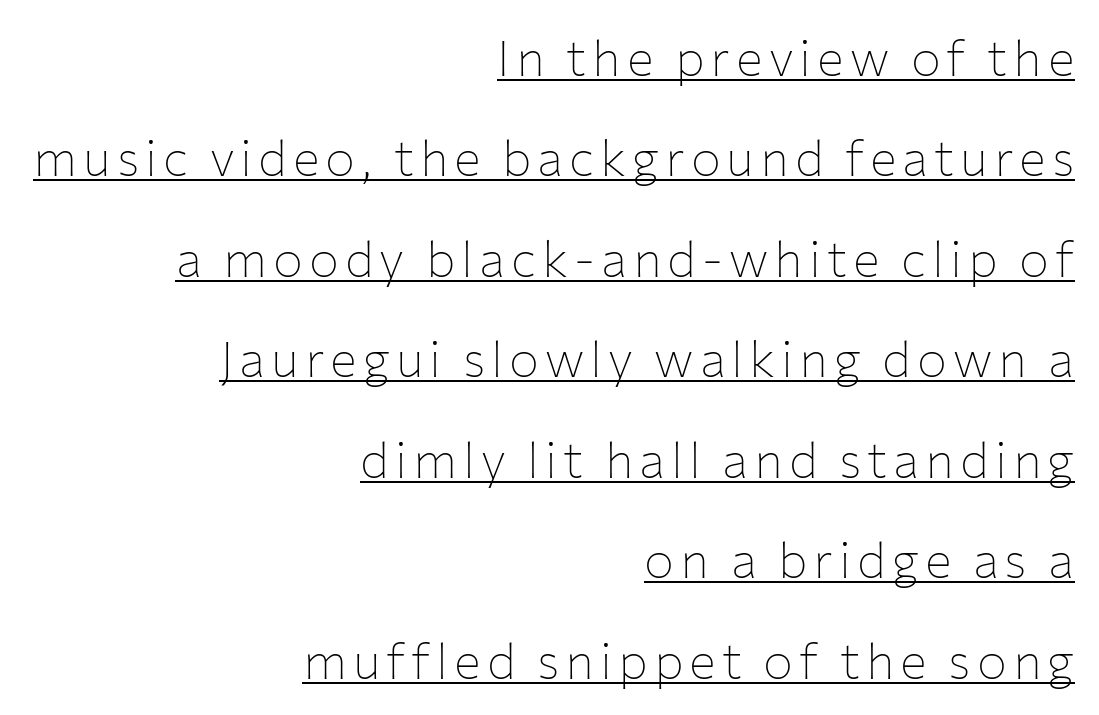
Grotesque or geometric, the face here clearly has no serifs. The lines in this sample share a right terminus and differ only in where they begin. In terms of leading, this rendering errs on the spacious side. The rendering uses the underline text-decoration. The letters stand upright; this is a roman face. Think of a printed novel: that variable character pitch is what you see here.
